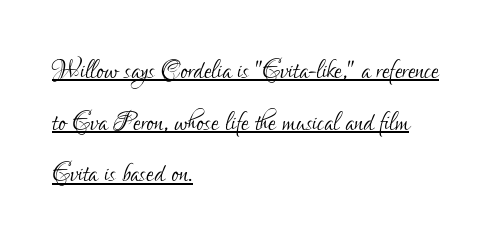
Q: Is the text bold? A: No.
Q: Is the text italic (slanted)? A: Yes.
Q: Is the typeface a serif or a sans-serif typeface? A: Sans-serif.
Q: Is the text underlined? A: Yes.
Q: How is the paragraph aligned? A: Left-aligned.
Q: Is the spacing between letters normal or unusually wide? A: Normal.
Q: Is the spacing between lines tight, normal or loose? A: Normal.
Q: Width (condensed, normal, or wide)? A: Condensed.
Q: Stroke contrast? A: Low.
Q: x-height? A: Small.
Q: Monospaced? A: No.
